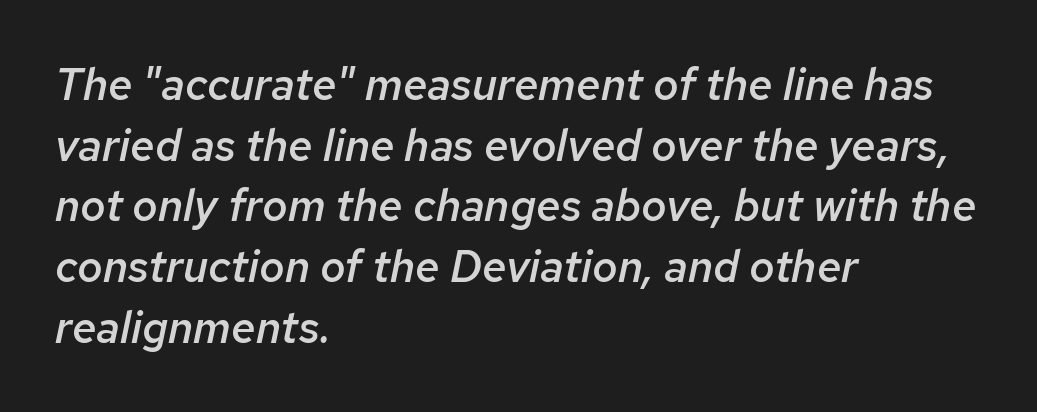
Q: Is the text bold? A: Semi-bold.
Q: Is the text italic (slanted)? A: Yes, it leans right by about 12 degrees.
Q: Is the text underlined? A: No.
Q: How is the paragraph aligned? A: Left-aligned.
Q: Is the spacing between letters normal or unusually wide? A: Normal.
Q: Is the spacing between lines tight, normal or loose? A: Normal.
Q: Width (condensed, normal, or wide)? A: Normal.
Q: Stroke contrast? A: Low.
Q: x-height? A: Medium.
Q: Monospaced? A: No.
